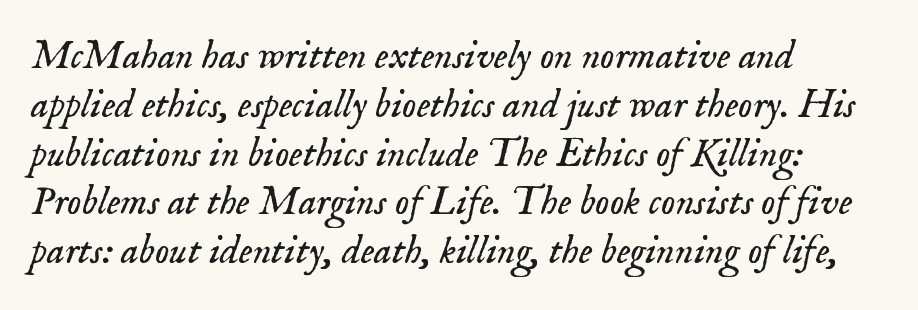
Compared with a centered layout, this one pins lines to the left instead. The lettering tilts uniformly, giving the passage an italic look. The type family on display is of the serif kind. Look at the tracking — it's just the regular setting, nothing added. Underline: absent. No letter is thick-stroked: the sample isn't bold.
